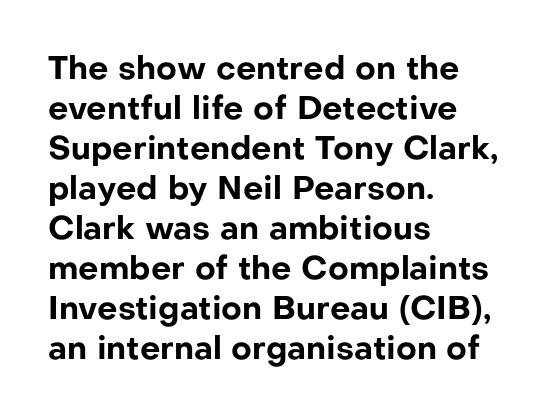
{"serif": "no", "italic": "no", "bold": "yes", "weight": "bold", "width": "normal", "stroke_contrast": "low", "x_height": "medium", "monospaced": "no", "underline": "no", "align": "left", "line_spacing": "normal", "line_spacing_ratio": 1.25, "letter_spacing": "normal", "letter_spacing_em": 0.0, "glyph_px": 32}
